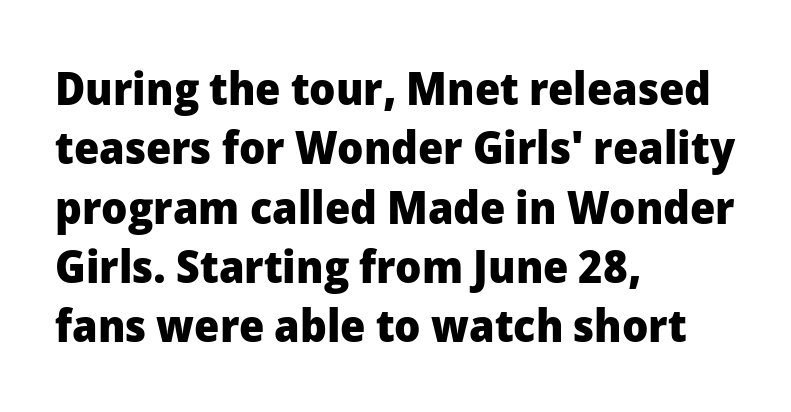
The image shows 46 px heavy sans-serif type, upright; set left-aligned, normal line spacing (1.29x), normal letter spacing, not underlined; low stroke contrast and a medium x-height.
